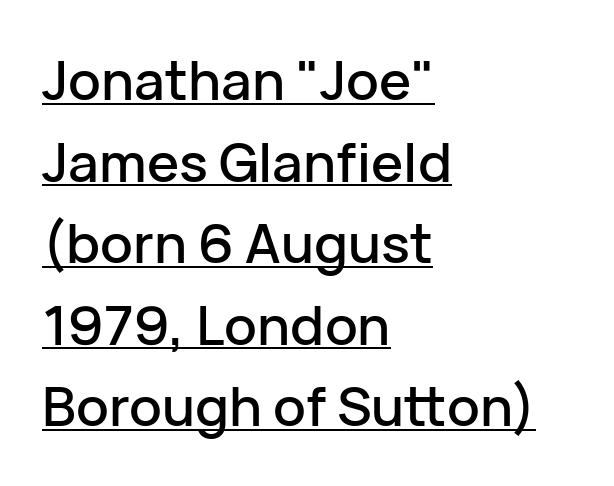
Q: Is the text italic (slanted)? A: No, it is upright.
Q: Is the typeface a serif or a sans-serif typeface? A: Sans-serif.
Q: Is the text underlined? A: Yes.
Q: How is the paragraph aligned? A: Left-aligned.
Q: Is the spacing between letters normal or unusually wide? A: Normal.
Q: Is the spacing between lines tight, normal or loose? A: Normal.
Q: Width (condensed, normal, or wide)? A: Normal.
Q: Stroke contrast? A: Low.
Q: x-height? A: Medium.
Q: Monospaced? A: No.
